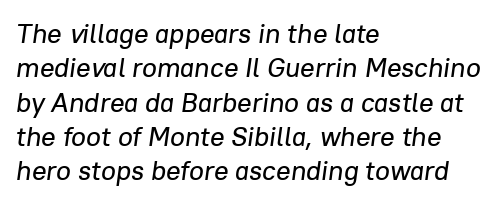
Line starts are locked; line ends wander. The foot of each line stays bare and open. The glyphs look as if they've been sheared to an angle. The rendering keeps characters at their native spacing. Vertical spacing — default.
